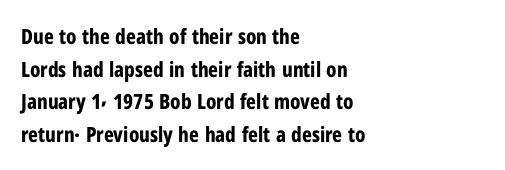
The rendering anchors every line to the left-hand side. In terms of posture, this sample is upright. This sample uses plain, unmodified letter spacing. The gap between lines stays unmarked.
